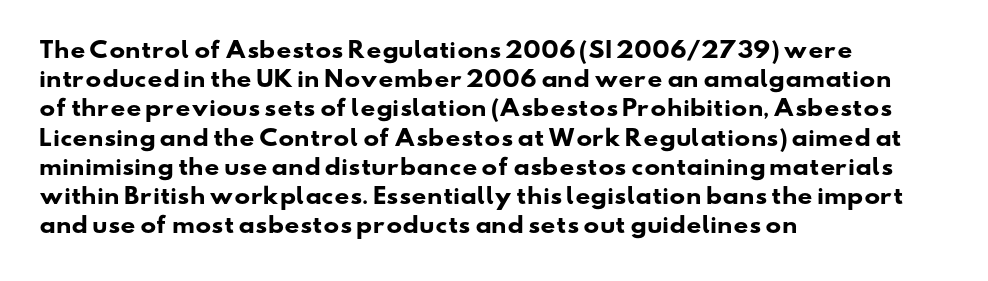
Q: Is the text bold? A: Yes.
Q: Is the text underlined? A: No.
Q: How is the paragraph aligned? A: Left-aligned.
Q: Is the spacing between letters normal or unusually wide? A: Normal.
Q: Is the spacing between lines tight, normal or loose? A: Normal.
